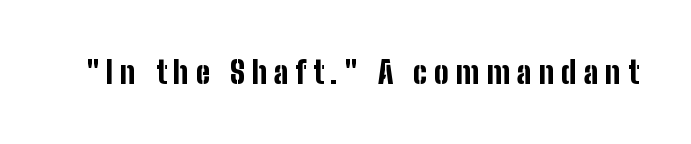
The image shows 31 px bold, condensed sans-serif type, upright; set unusually wide letter spacing (+0.22 em), not underlined; low stroke contrast and a medium x-height.
